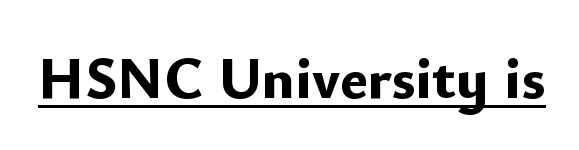
Q: Is the text bold? A: Yes.
Q: Is the text italic (slanted)? A: No, it is upright.
Q: Is the typeface a serif or a sans-serif typeface? A: Sans-serif.
Q: Is the text underlined? A: Yes.
Q: Is the spacing between letters normal or unusually wide? A: Normal.
Q: Width (condensed, normal, or wide)? A: Normal.
Q: Stroke contrast? A: Low.
Q: x-height? A: Small.
Q: Monospaced? A: No.
